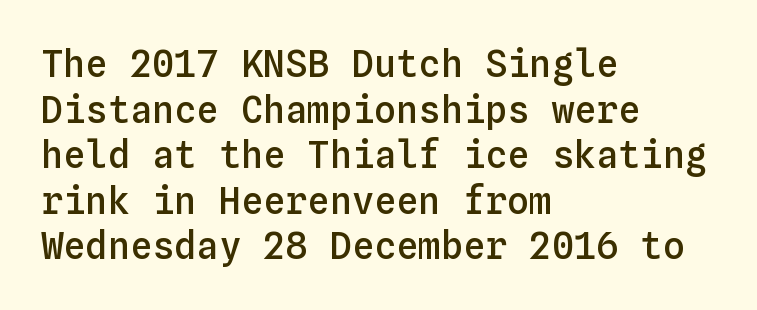
The image shows 37 px semibold type, upright, monospaced; set left-aligned, line spacing 1.23x, normal letter spacing, not underlined; low stroke contrast and a medium x-height.
